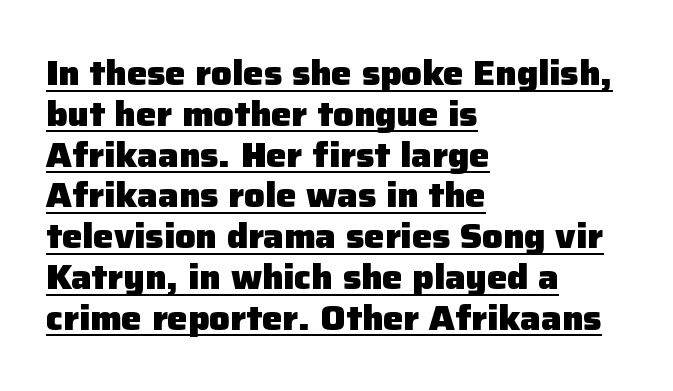
{"serif": "no", "italic": "no", "bold": "yes", "weight": "heavy", "width": "normal", "stroke_contrast": "low", "x_height": "medium", "monospaced": "no", "underline": "yes", "align": "left", "line_spacing_ratio": 1.2, "letter_spacing": "normal", "letter_spacing_em": 0.0, "glyph_px": 34}
